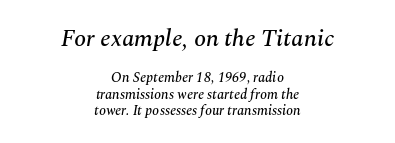
The image shows 24 px text type, italic (leaning right); set centered, line spacing 1.17x, normal letter spacing, not underlined; the first (top) block is 1.71x larger.
